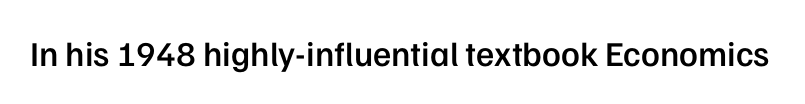
Q: Is the text bold? A: Semi-bold.
Q: Is the text italic (slanted)? A: No, it is upright.
Q: Is the typeface a serif or a sans-serif typeface? A: Sans-serif.
Q: Is the text underlined? A: No.
Q: Is the spacing between letters normal or unusually wide? A: Normal.
Q: Width (condensed, normal, or wide)? A: Normal.
Q: Stroke contrast? A: Low.
Q: x-height? A: Medium.
Q: Monospaced? A: No.
